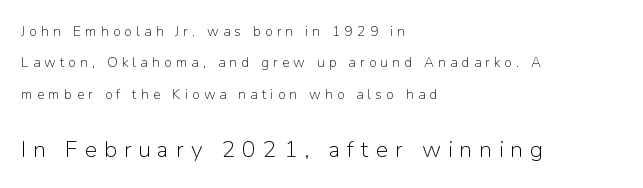
{"italic": "no", "bold": "no", "underline": "no", "align": "left", "line_spacing": "loose", "line_spacing_ratio": 2.24, "letter_spacing": "wide", "letter_spacing_em": 0.3, "larger_block": "second", "size_ratio": 1.64, "glyph_px": 23}
